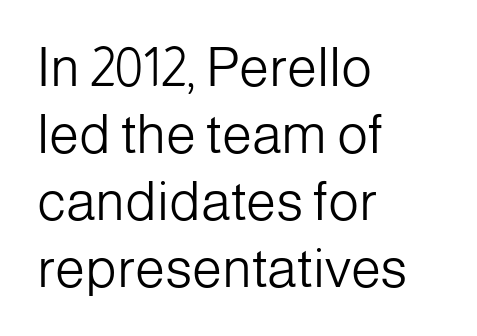
Q: Is the text bold? A: No.
Q: Is the text italic (slanted)? A: No, it is upright.
Q: Is the typeface a serif or a sans-serif typeface? A: Sans-serif.
Q: Is the text underlined? A: No.
Q: How is the paragraph aligned? A: Left-aligned.
Q: Is the spacing between letters normal or unusually wide? A: Normal.
Q: Width (condensed, normal, or wide)? A: Normal.
Q: Stroke contrast? A: Low.
Q: x-height? A: Medium.
Q: Monospaced? A: No.
